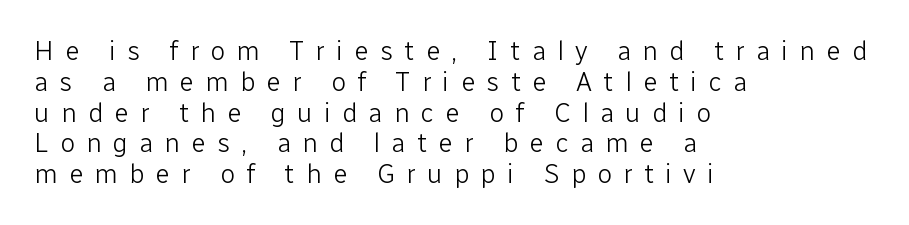
{"italic": "no", "bold": "no", "underline": "no", "align": "left", "line_spacing": "tight", "line_spacing_ratio": 1.14, "letter_spacing": "wide", "letter_spacing_em": 0.42, "glyph_px": 27}
